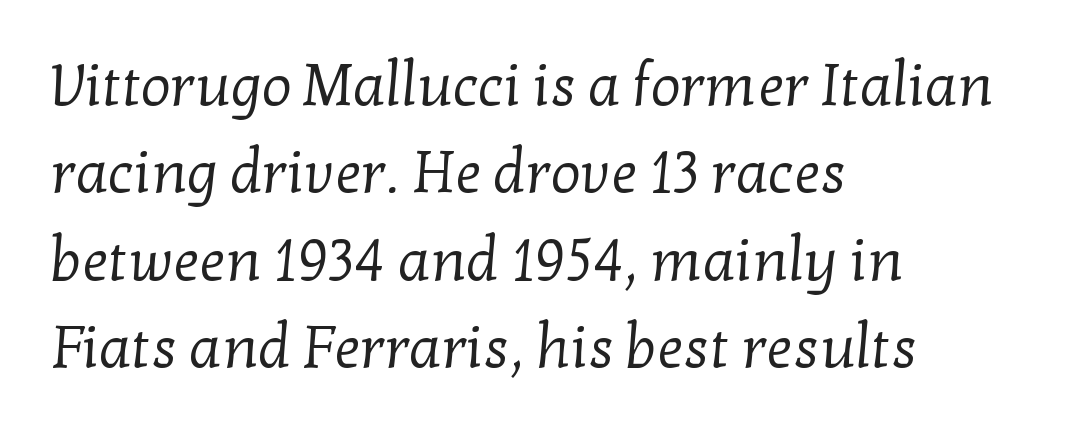
Q: Is the text bold? A: No.
Q: Is the typeface a serif or a sans-serif typeface? A: Serif.
Q: Is the text underlined? A: No.
Q: How is the paragraph aligned? A: Left-aligned.
Q: Is the spacing between letters normal or unusually wide? A: Normal.
Q: Is the spacing between lines tight, normal or loose? A: Normal.
Q: Width (condensed, normal, or wide)? A: Normal.
Q: Stroke contrast? A: Low.
Q: x-height? A: Medium.
Q: Monospaced? A: No.
